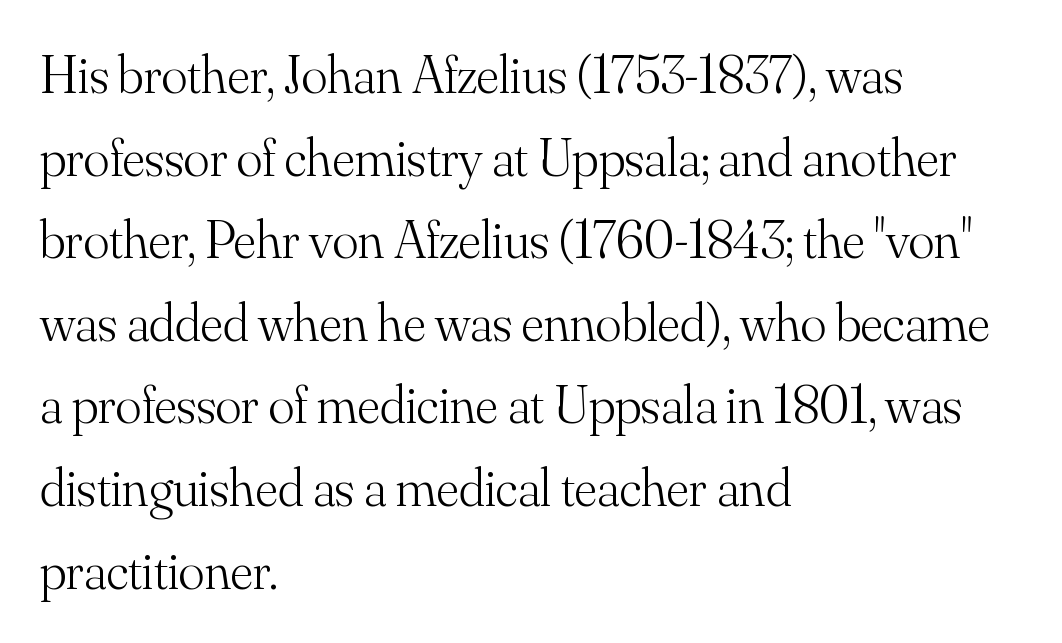
Tracking value appears to be zero — textbook default spacing. Think of a printed novel: that variable character pitch is what you see here. Posture: upright roman. Each stroke keeps to a modest, everyday thickness or less. Is there much room between lines? A standard amount, neither cramped nor airy.
